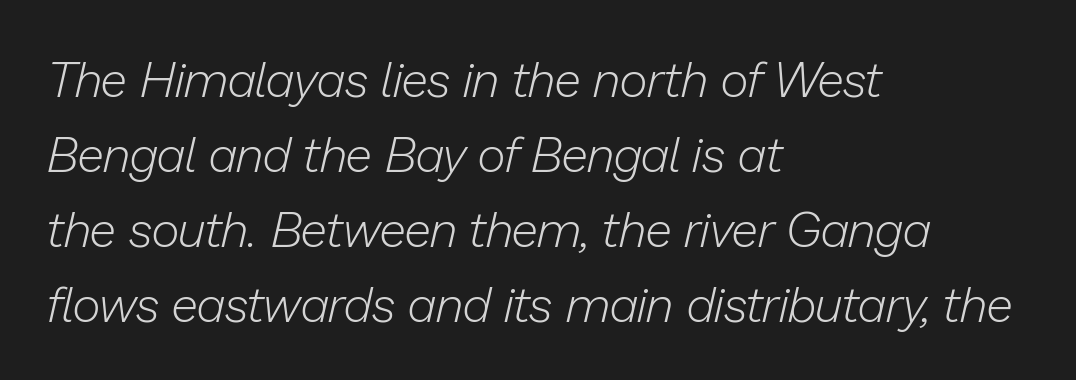
Does extra space separate the letters? No, they use regular spacing. Reading down the column, the eye jumps a familiar distance to each next line. Think of a printed novel: that variable character pitch is what you see here. This is not heavy type; no bold has been used. Short and long lines alike share a common starting point at left.
